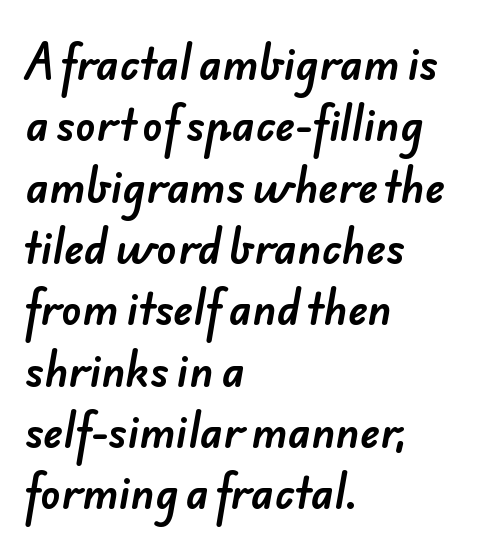
{"serif": "no", "width": "normal", "stroke_contrast": "low", "x_height": "small", "monospaced": "no", "underline": "no", "align": "left", "line_spacing": "normal", "line_spacing_ratio": 1.46, "letter_spacing": "normal", "letter_spacing_em": 0.0, "glyph_px": 42}
